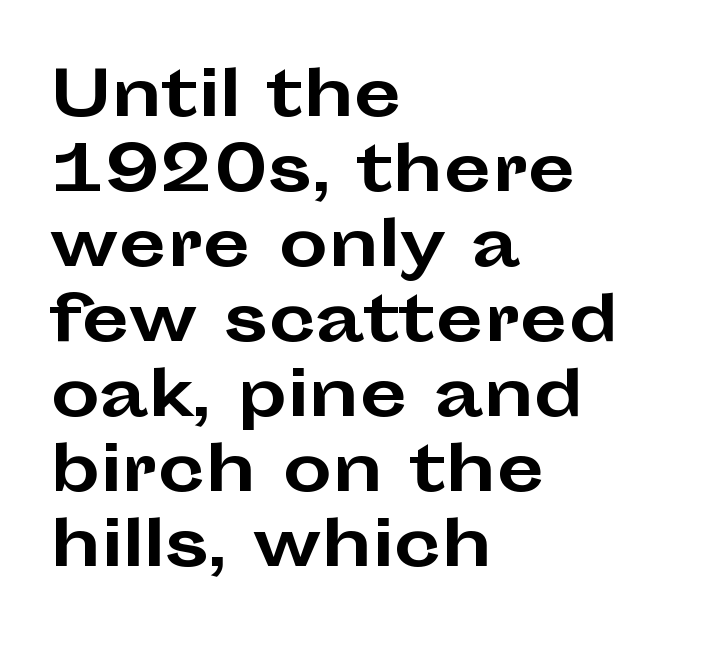
Q: Is the text bold? A: Yes.
Q: Is the text italic (slanted)? A: No, it is upright.
Q: Is the typeface a serif or a sans-serif typeface? A: Sans-serif.
Q: Is the text underlined? A: No.
Q: How is the paragraph aligned? A: Left-aligned.
Q: Is the spacing between letters normal or unusually wide? A: Normal.
Q: Width (condensed, normal, or wide)? A: Wide.
Q: Stroke contrast? A: Low.
Q: x-height? A: Medium.
Q: Monospaced? A: No.
